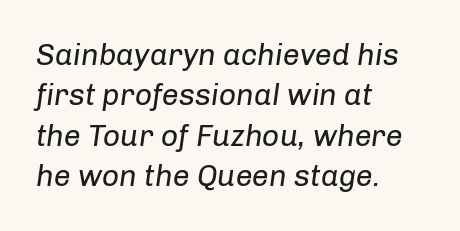
One glance says typical: line gaps are just what's usual. There is no visible air inserted between adjacent glyphs. Caption: multi-line text, flush left, ragged right. This reads as an unemphasized weight, regular at the heaviest.
